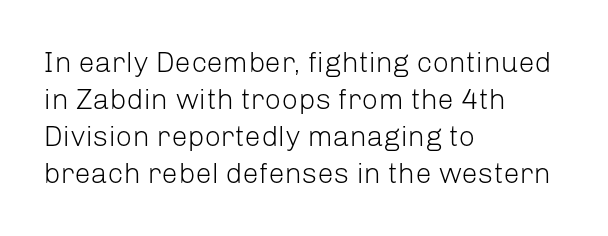
{"serif": "no", "italic": "no", "bold": "no", "weight": "light", "width": "normal", "stroke_contrast": "low", "x_height": "medium", "monospaced": "no", "underline": "no", "align": "left", "line_spacing": "normal", "line_spacing_ratio": 1.28, "letter_spacing": "normal", "letter_spacing_em": 0.0, "glyph_px": 29}
